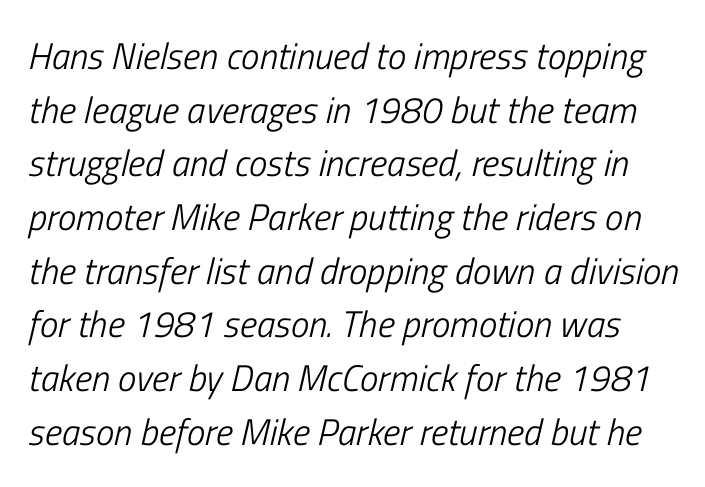
You can tell it's italic because the verticals aren't actually vertical. The block of text has a typical density, with ordinary space between rows. The horizontal fit of the characters is conventional and even. Is the type heavy? It reads as light-to-regular instead. Honestly, there is no underline to notice here at all.
